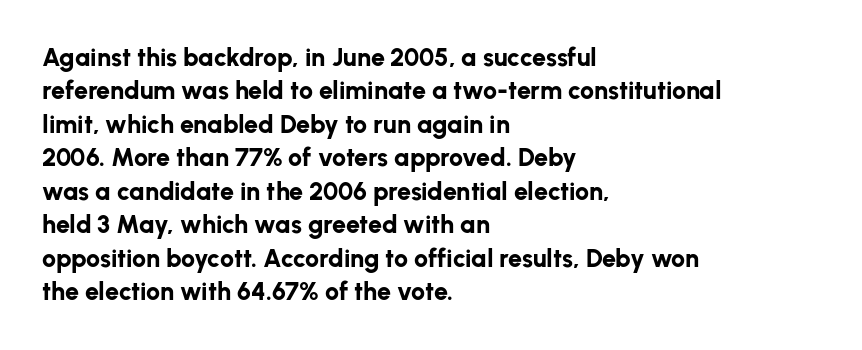
{"italic": "no", "bold": "yes", "underline": "no", "align": "left", "line_spacing": "normal", "line_spacing_ratio": 1.34, "letter_spacing": "normal", "letter_spacing_em": 0.0, "glyph_px": 25}
